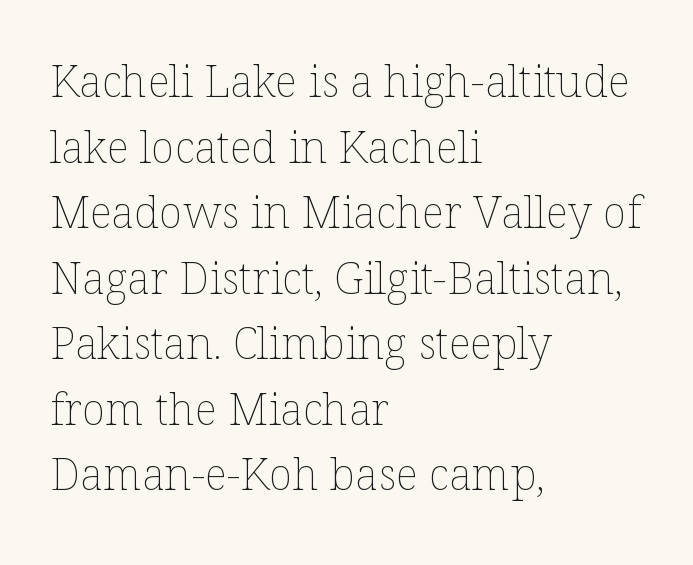
The image shows 44 px thin type, upright; set left-aligned, normal line spacing (1.49x), normal letter spacing, not underlined; low stroke contrast and a medium x-height.
